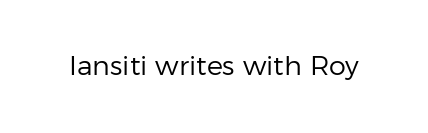
{"italic": "no", "bold": "no", "underline": "no", "letter_spacing": "normal", "letter_spacing_em": 0.0, "glyph_px": 27}
